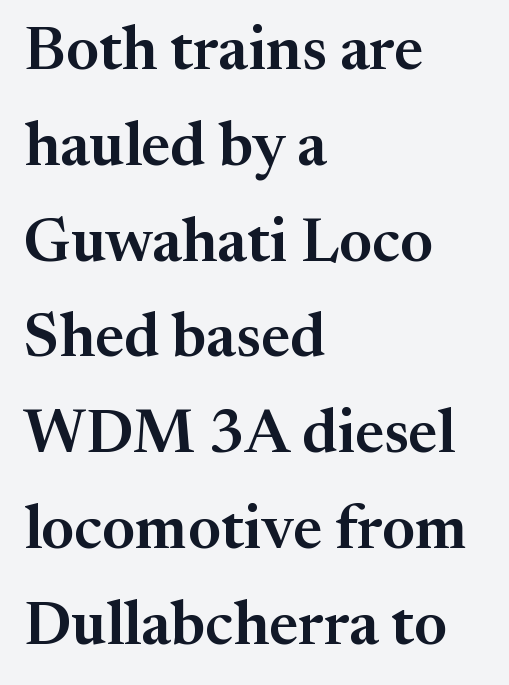
The image shows 61 px serif type, upright; set left-aligned, normal line spacing (1.57x), normal letter spacing, not underlined; medium stroke contrast and a medium x-height.
